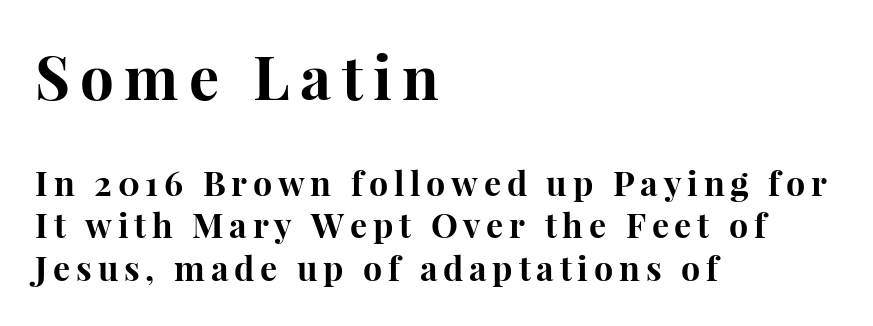
Interline gaps are of average width in this sample. Heavy, bold letterforms. This sample has the flowing, uneven cadence of proportional lettering. A typesetter would mark this as roman, not italic.
